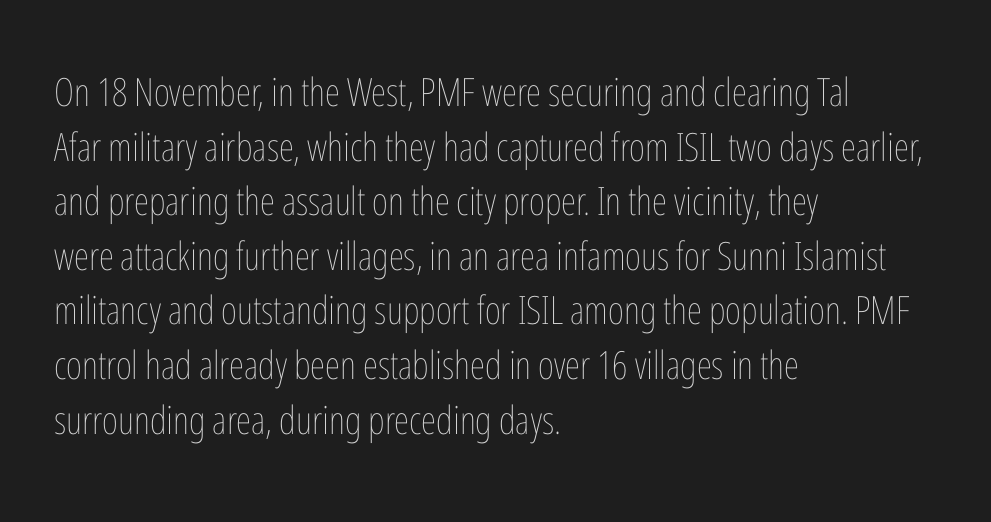
You could not count columns in this text — the font is proportionally spaced. It's the straight-up-and-down kind of type. Nobody touched the tracking dial on this one. This sample keeps an unexceptional amount of space between lines. The baseline area is clear.
